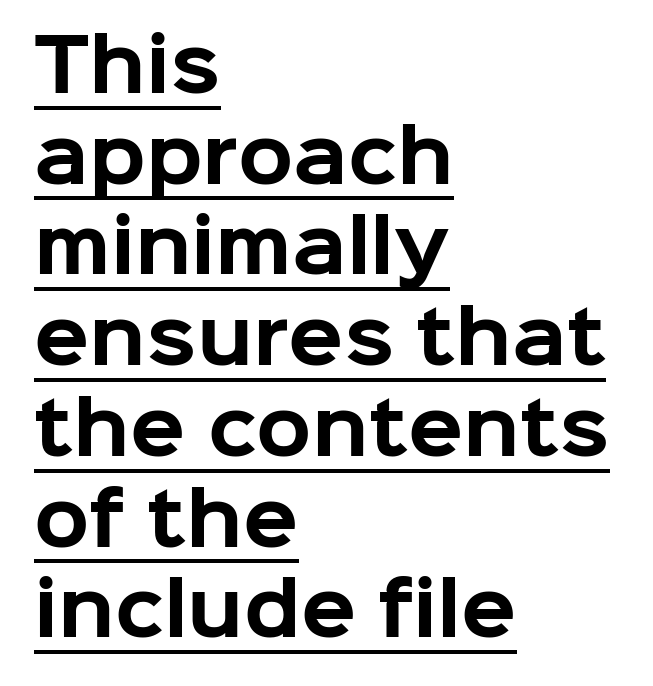
Q: Is the text bold? A: Yes.
Q: Is the text italic (slanted)? A: No, it is upright.
Q: Is the typeface a serif or a sans-serif typeface? A: Sans-serif.
Q: Is the text underlined? A: Yes.
Q: How is the paragraph aligned? A: Left-aligned.
Q: Is the spacing between letters normal or unusually wide? A: Normal.
Q: Is the spacing between lines tight, normal or loose? A: Normal.
Q: Width (condensed, normal, or wide)? A: Normal.
Q: Stroke contrast? A: Low.
Q: x-height? A: Medium.
Q: Monospaced? A: No.
